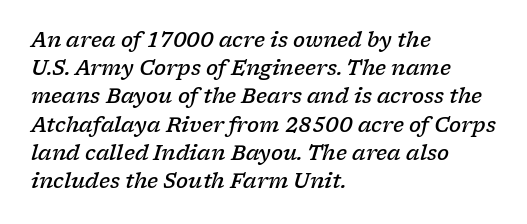
The image shows 20 px text type, italic (leaning right); set left-aligned, normal line spacing (1.41x), normal letter spacing, not underlined.
